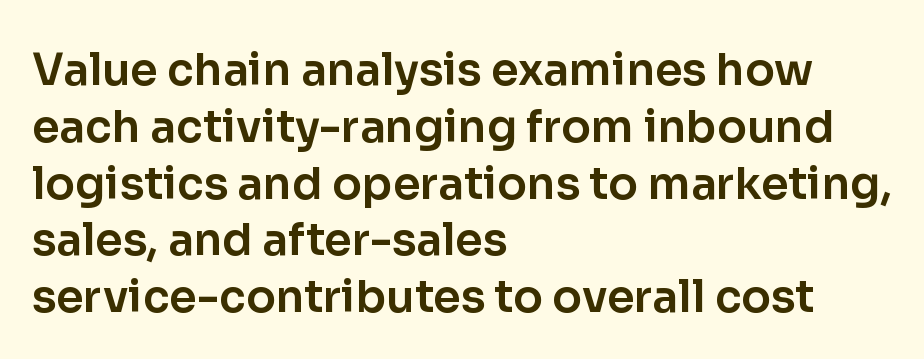
This is sans-serif lettering, the kind often seen on screens and signage. One-word summary of the alignment: left. The line texture is even and compact thanks to regular tracking. Characters remain perfectly vertical along every line. One glance says typical: line gaps are just what's usual.
